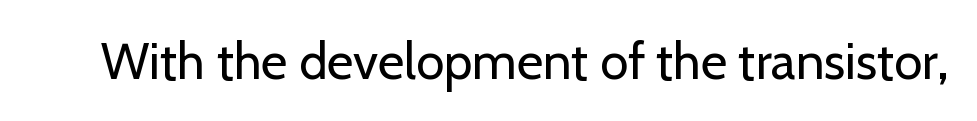
Q: Is the text bold? A: No.
Q: Is the text italic (slanted)? A: No, it is upright.
Q: Is the typeface a serif or a sans-serif typeface? A: Sans-serif.
Q: Is the text underlined? A: No.
Q: Is the spacing between letters normal or unusually wide? A: Normal.
Q: Width (condensed, normal, or wide)? A: Normal.
Q: Stroke contrast? A: Low.
Q: x-height? A: Medium.
Q: Monospaced? A: No.
